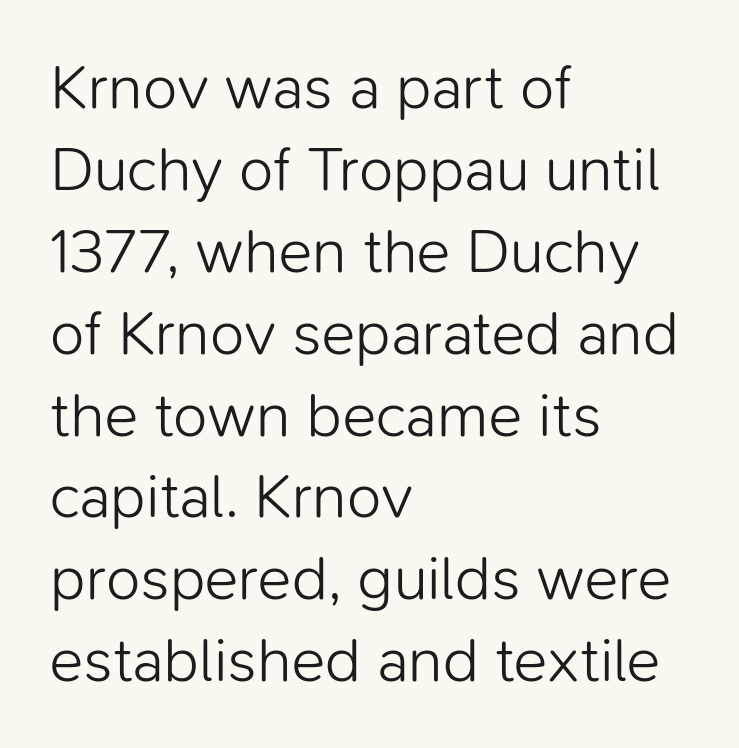
Inter-character spacing is left at the font's built-in metrics. Think of a printed novel: that variable character pitch is what you see here. Vertically, the passage feels balanced, rows spaced as you'd expect. The strokes are not fattened; the text isn't bold. Short and long lines alike share a common starting point at left.
